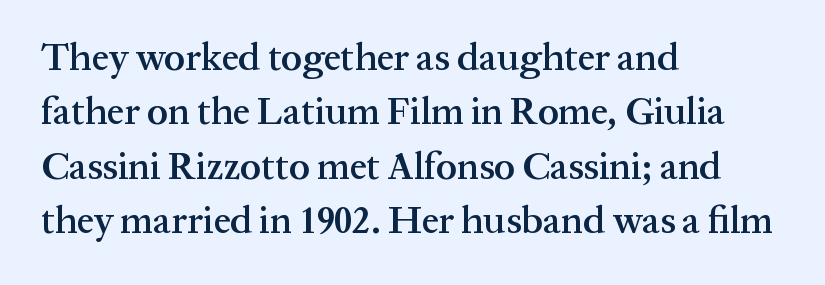
A serif font was chosen for this passage. Moderately thickened strokes mark this as semibold type. Think of a printed novel: that variable character pitch is what you see here. Students, note that the glyphs here touch the page at normal intervals. Regular leading.
